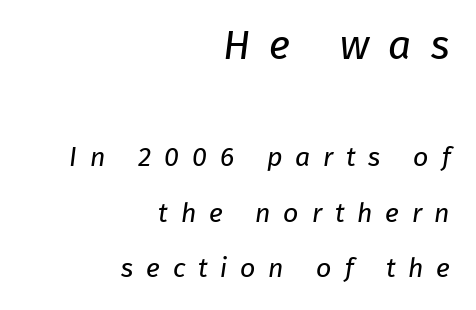
The image shows 41 px regular-weight sans-serif type; set right-aligned, loose line spacing (2.07x), unusually wide letter spacing (+0.47 em), not underlined; the first (top) block is 1.52x larger; low stroke contrast and a medium x-height.
